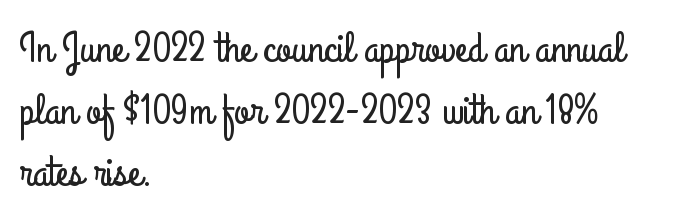
The image shows 44 px condensed sans-serif type; set left-aligned, normal line spacing (1.41x), normal letter spacing, not underlined; low stroke contrast and a small x-height.
